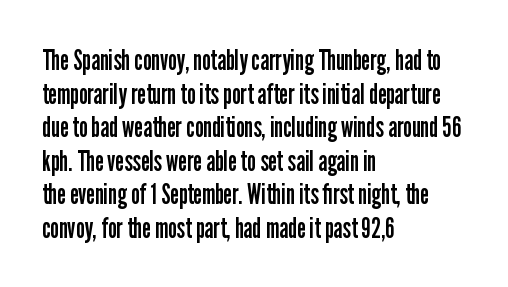
Q: Is the text bold? A: No.
Q: Is the text italic (slanted)? A: No, it is upright.
Q: Is the typeface a serif or a sans-serif typeface? A: Sans-serif.
Q: Is the text underlined? A: No.
Q: How is the paragraph aligned? A: Left-aligned.
Q: Is the spacing between letters normal or unusually wide? A: Normal.
Q: Width (condensed, normal, or wide)? A: Condensed.
Q: Stroke contrast? A: Low.
Q: x-height? A: Medium.
Q: Monospaced? A: No.
